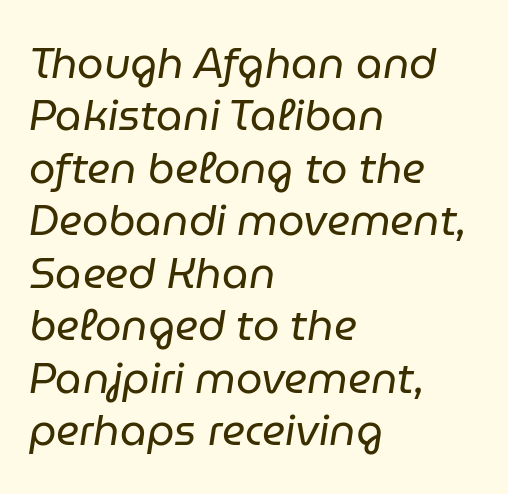
The image shows 42 px regular-weight type, italic (leaning right); set left-aligned, normal line spacing (1.25x), normal letter spacing, not underlined; low stroke contrast and a medium x-height.
